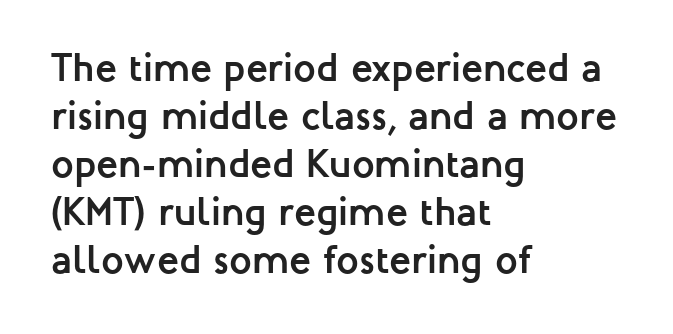
The image shows 40 px semibold sans-serif type, upright; set left-aligned, line spacing 1.2x, normal letter spacing, not underlined; low stroke contrast and a medium x-height.
